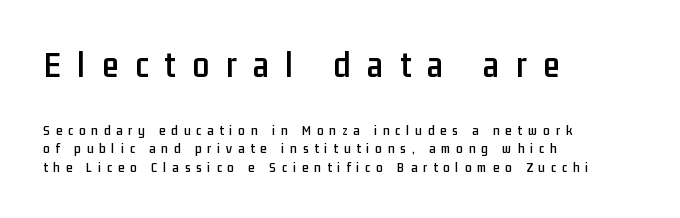
Q: Is the text italic (slanted)? A: No, it is upright.
Q: Is the typeface a serif or a sans-serif typeface? A: Sans-serif.
Q: Is the text underlined? A: No.
Q: How is the paragraph aligned? A: Left-aligned.
Q: Is the spacing between letters normal or unusually wide? A: Unusually wide.
Q: Is the spacing between lines tight, normal or loose? A: Normal.
Q: Which block of text is set in a larger size, the first (top) or the second (bottom)? A: The first (top) one.
Q: Width (condensed, normal, or wide)? A: Condensed.
Q: Stroke contrast? A: Low.
Q: x-height? A: Medium.
Q: Monospaced? A: No.
